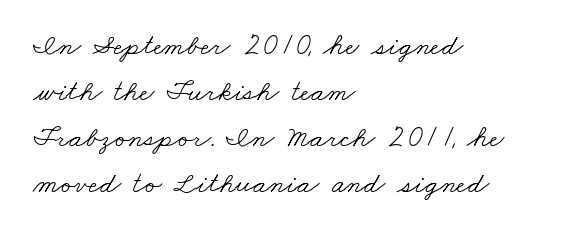
Stroke thickness stays within the range of a standard reading face or lighter. Anything drawn beneath the words? Only blank space. Does the type have serifs? Yes, each stem ends in a small foot. Inter-character spacing is left at the font's built-in metrics.
